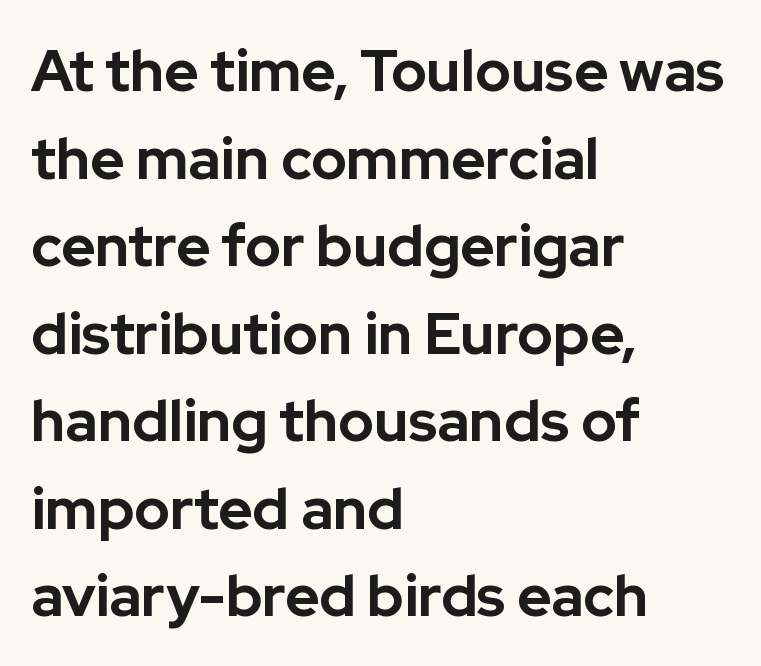
Vertical spacing — default. These lines are rendered in a variable-pitch font. Horizontal alignment here is leftward, the default for most running prose. The specimen omits any rule beneath the text block's lines. Pretty heavy lettering here — definitely bold.
